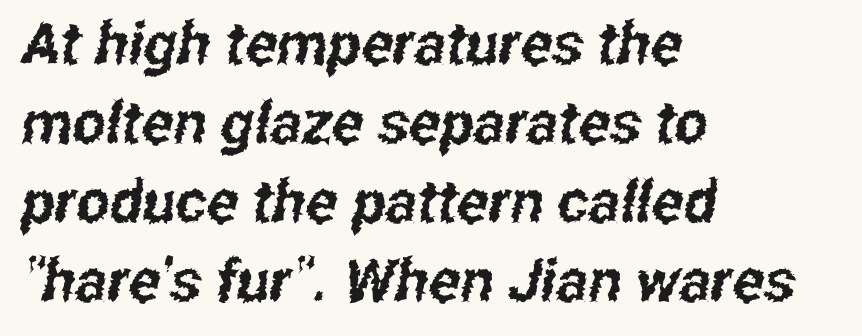
Think of a printed novel: that variable character pitch is what you see here. The letters sit at their default tracking, neither squeezed nor spread. Unlike a traditional serif, this face leaves its strokes unadorned. The rendering anchors every line to the left-hand side.
